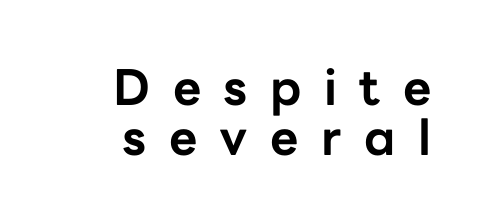
Q: Is the text bold? A: Yes.
Q: Is the text italic (slanted)? A: No, it is upright.
Q: Is the typeface a serif or a sans-serif typeface? A: Sans-serif.
Q: Is the text underlined? A: No.
Q: How is the paragraph aligned? A: Right-aligned.
Q: Is the spacing between letters normal or unusually wide? A: Unusually wide.
Q: Is the spacing between lines tight, normal or loose? A: Tight.
Q: Width (condensed, normal, or wide)? A: Normal.
Q: Stroke contrast? A: Low.
Q: x-height? A: Medium.
Q: Monospaced? A: No.
